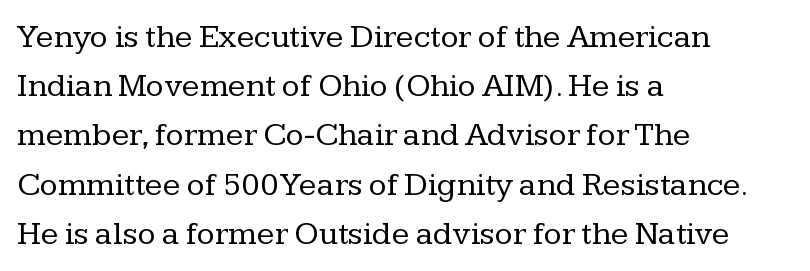
{"serif": "yes", "italic": "no", "bold": "no", "weight": "regular", "width": "normal", "stroke_contrast": "low", "x_height": "medium", "monospaced": "no", "underline": "no", "align": "left", "line_spacing": "normal", "line_spacing_ratio": 1.49, "letter_spacing": "normal", "letter_spacing_em": 0.0, "glyph_px": 33}
